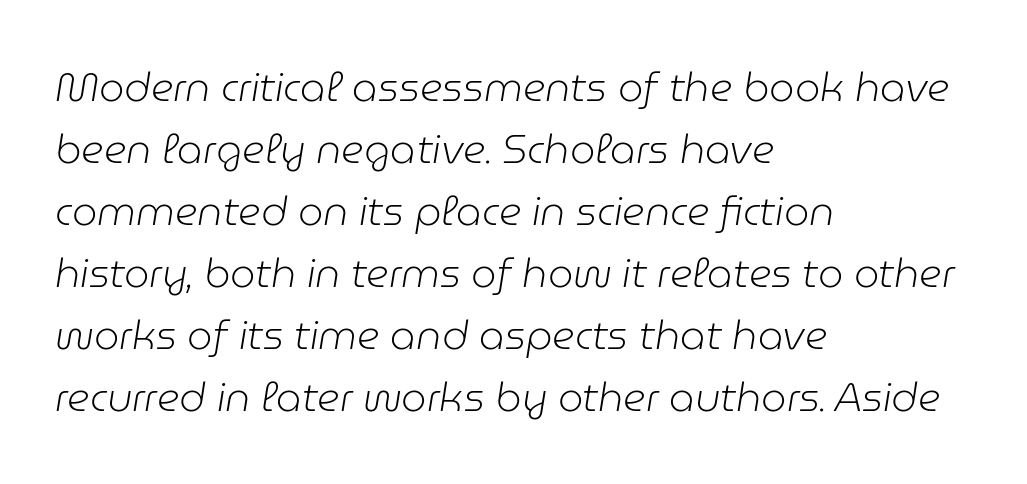
Spacing verdict: proportional, widths tailored to each character. No heavy texture on the line: the type isn't bold. The passage is arranged the way most books set body copy — flush left. Lines of text with bare space underneath.
